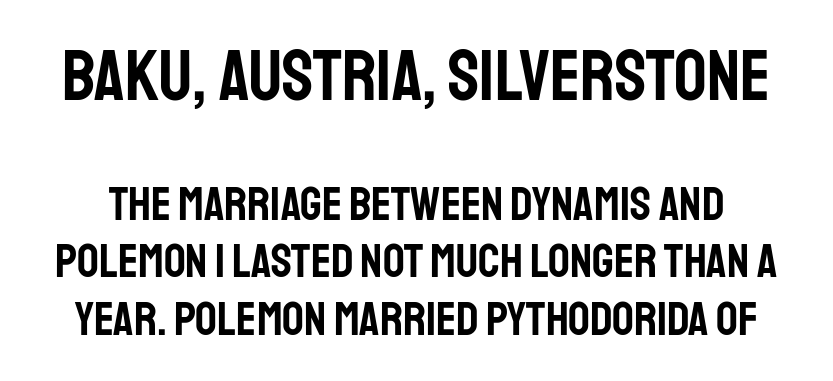
Letterform terminals end flat and unadorned throughout the passage. In this sample the first text group is rendered at the bigger scale. Compared with typical body copy, the letter spacing here is the same. Do the characters align in a grid? No, the font is proportional. Style check: upright. Quick note: underline off.
